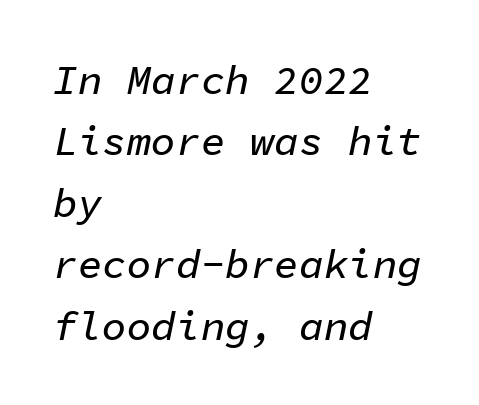
Q: Is the text italic (slanted)? A: Yes, it leans right by about 11 degrees.
Q: Is the text underlined? A: No.
Q: How is the paragraph aligned? A: Left-aligned.
Q: Is the spacing between letters normal or unusually wide? A: Normal.
Q: Is the spacing between lines tight, normal or loose? A: Normal.
Q: Width (condensed, normal, or wide)? A: Normal.
Q: Stroke contrast? A: Low.
Q: x-height? A: Medium.
Q: Monospaced? A: Yes.
